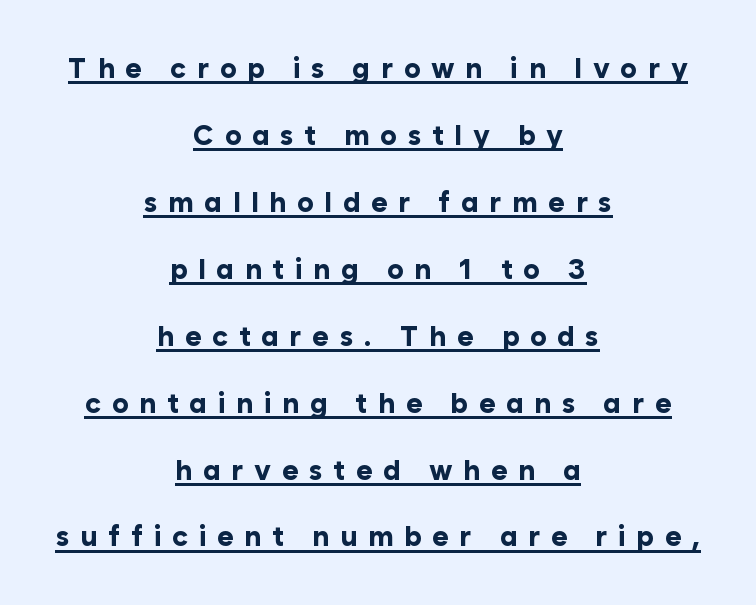
The letters advance in unequal steps, a hallmark of proportional type. This sample uses an upright cut, with every glyph sitting square on the baseline. Look at the stroke-to-counter ratio: heavy, a bold. Caption: lettering with a line underneath. Casual observation: everything's sitting right in the middle. This sample uses expanded letter spacing, leaving extra air between glyphs.
